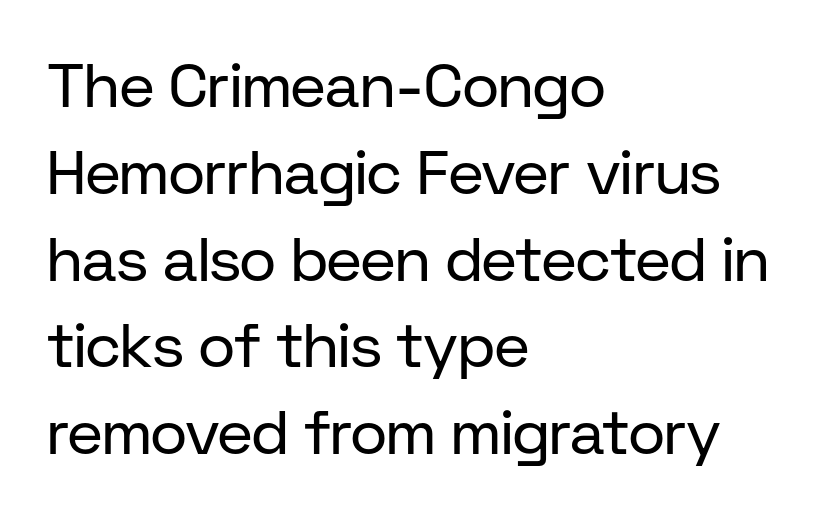
If you drew a ruler down the left edge, every line would touch it. A sans-serif font was chosen for this passage. The passage shown is not bold in any degree. Descender tails drop into unmarked territory. Each letter keeps its own natural width here, so spacing adapts to shape. Upright lettering throughout.
